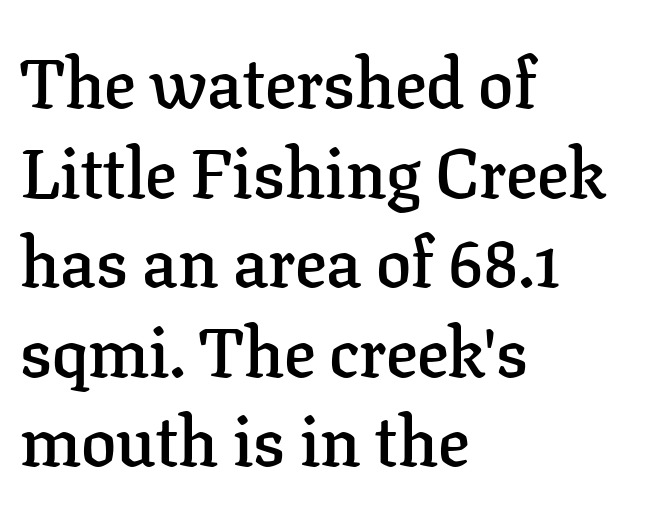
{"serif": "yes", "italic": "no", "bold": "semi", "weight": "semibold", "width": "normal", "stroke_contrast": "low", "x_height": "medium", "monospaced": "no", "underline": "no", "align": "left", "line_spacing": "normal", "line_spacing_ratio": 1.28, "letter_spacing": "normal", "letter_spacing_em": 0.0, "glyph_px": 70}
